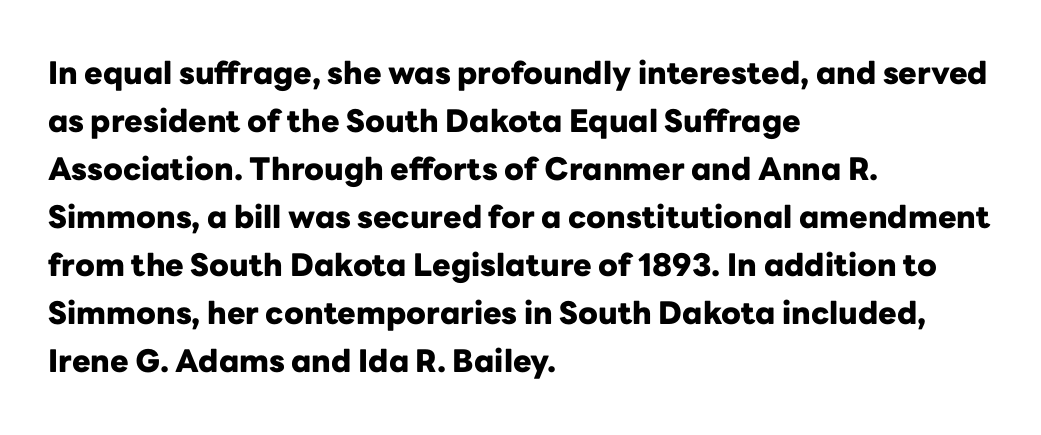
The image shows 31 px heavy sans-serif type, upright; set left-aligned, normal line spacing (1.55x), normal letter spacing, not underlined; low stroke contrast and a medium x-height.
